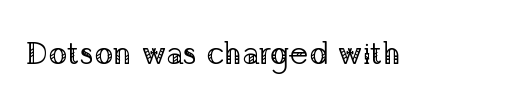
Upright lettering throughout. Nothing heavy about these letters — not bold at all. The letters carry serifs — small finishing strokes at the ends of their stems. The face used here is rendered with its standard letterfit. Proportional: the letters do not fall into vertical columns.
